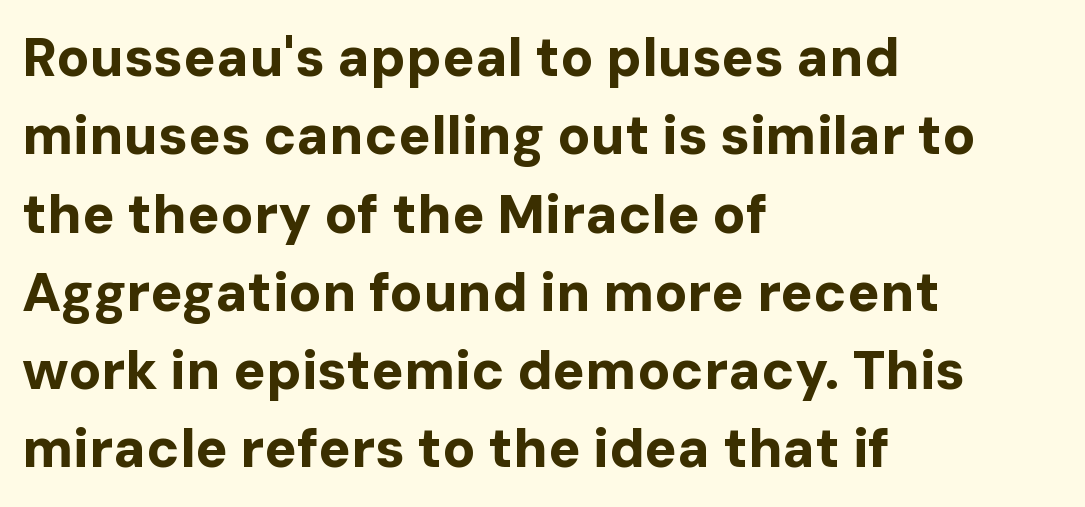
Do the characters align in a grid? No, the font is proportional. A typesetter would mark this as roman, not italic. The letterforms sit shoulder to shoulder at normal distance. Bare-footed words on every line. The block of text has a typical density, with ordinary space between rows. The letters carry no serifs — their stems end cleanly without finishing strokes.
